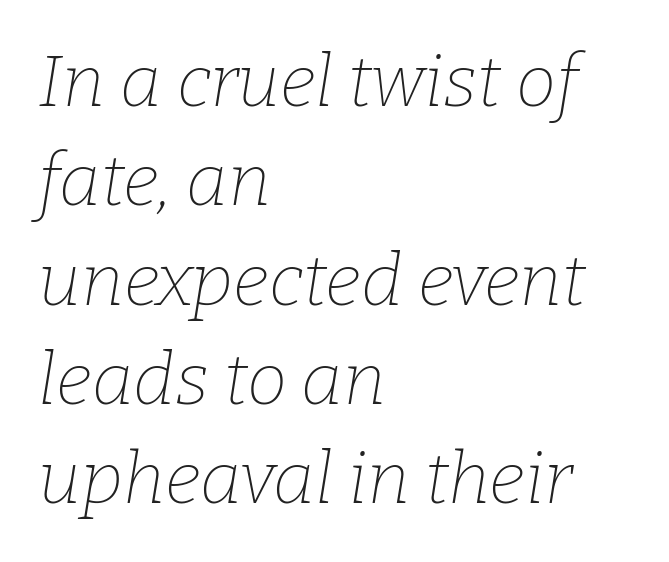
The image shows 72 px thin serif type, italic (leaning right); set left-aligned, normal line spacing (1.38x), normal letter spacing, not underlined; low stroke contrast and a medium x-height.
